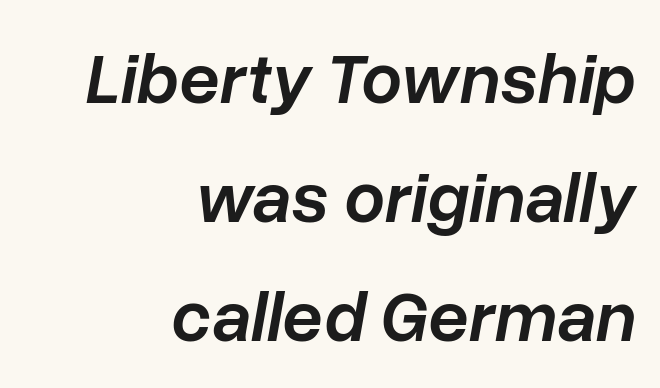
{"italic": "yes", "lean": "right", "slant_degrees": 10, "bold": "semi", "weight": "semibold", "width": "normal", "stroke_contrast": "low", "x_height": "medium", "monospaced": "no", "underline": "no", "align": "right", "line_spacing": "normal", "line_spacing_ratio": 1.65, "letter_spacing": "normal", "letter_spacing_em": 0.0, "glyph_px": 72}
